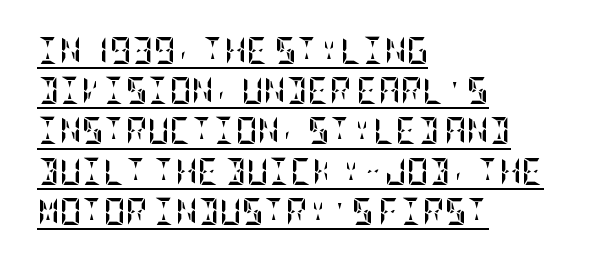
Q: Is the text bold? A: Yes.
Q: Is the text italic (slanted)? A: No, it is upright.
Q: Is the text underlined? A: Yes.
Q: How is the paragraph aligned? A: Left-aligned.
Q: Is the spacing between letters normal or unusually wide? A: Normal.
Q: Is the spacing between lines tight, normal or loose? A: Normal.
